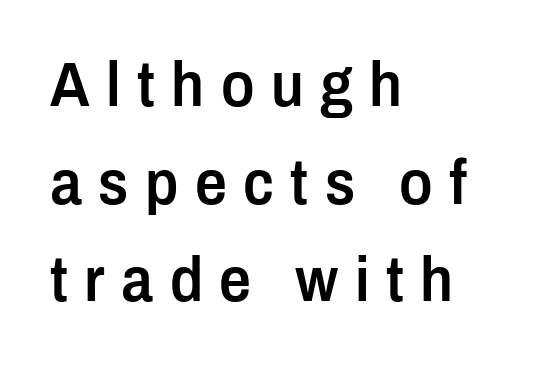
{"serif": "no", "italic": "no", "bold": "semi", "weight": "semibold", "width": "condensed", "stroke_contrast": "low", "x_height": "medium", "monospaced": "no", "underline": "no", "align": "left", "line_spacing": "normal", "line_spacing_ratio": 1.55, "letter_spacing": "wide", "letter_spacing_em": 0.26, "glyph_px": 63}
